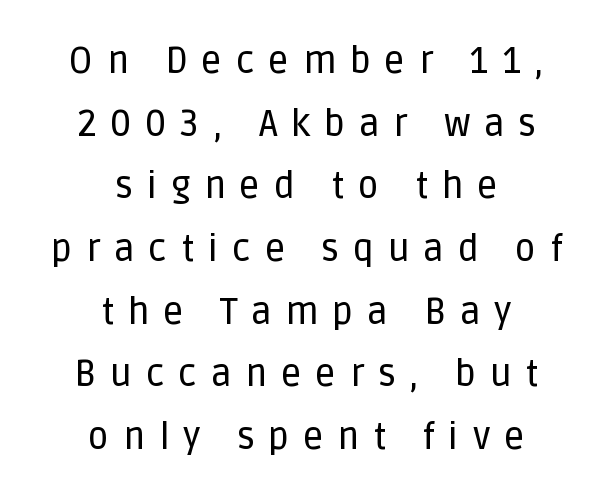
Q: Is the text italic (slanted)? A: No, it is upright.
Q: Is the typeface a serif or a sans-serif typeface? A: Sans-serif.
Q: Is the text underlined? A: No.
Q: How is the paragraph aligned? A: Centered.
Q: Is the spacing between letters normal or unusually wide? A: Unusually wide.
Q: Width (condensed, normal, or wide)? A: Normal.
Q: Stroke contrast? A: Low.
Q: x-height? A: Large.
Q: Monospaced? A: No.
